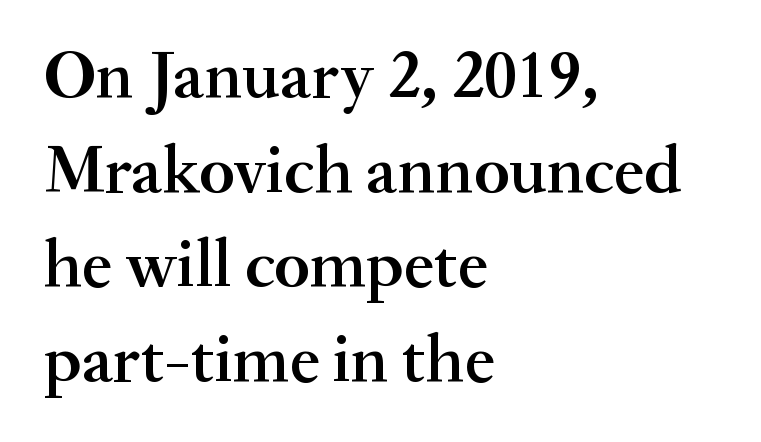
The glyphs in this specimen are seriffed. Typeset ragged right — the left edge is the straight one. Stems and bowls a touch heavier than normal — semibold. No extra tracking has been applied to these lines.
